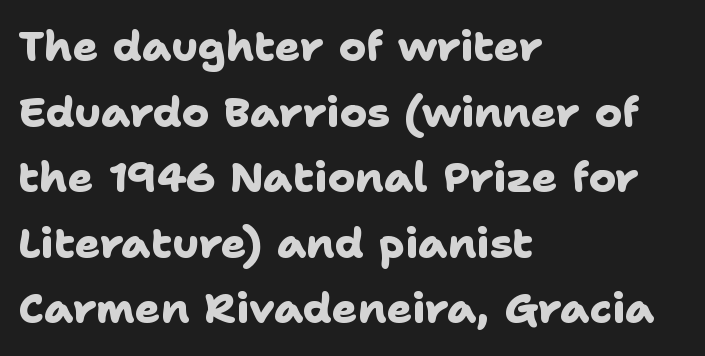
The image shows 42 px heavy sans-serif type; set left-aligned, normal line spacing (1.56x), normal letter spacing, not underlined; low stroke contrast and a medium x-height.
